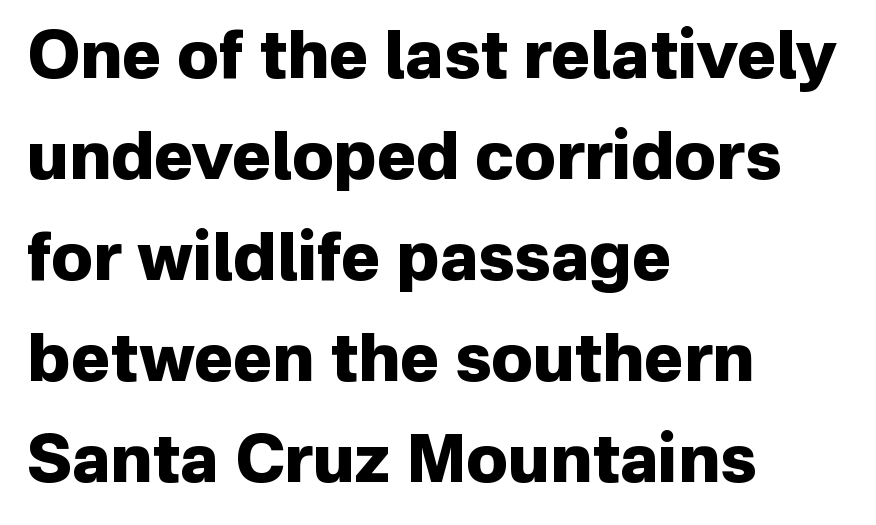
{"serif": "no", "italic": "no", "bold": "yes", "weight": "heavy", "width": "normal", "stroke_contrast": "low", "x_height": "medium", "monospaced": "no", "underline": "no", "align": "left", "line_spacing": "normal", "line_spacing_ratio": 1.53, "letter_spacing": "normal", "letter_spacing_em": 0.0, "glyph_px": 66}
